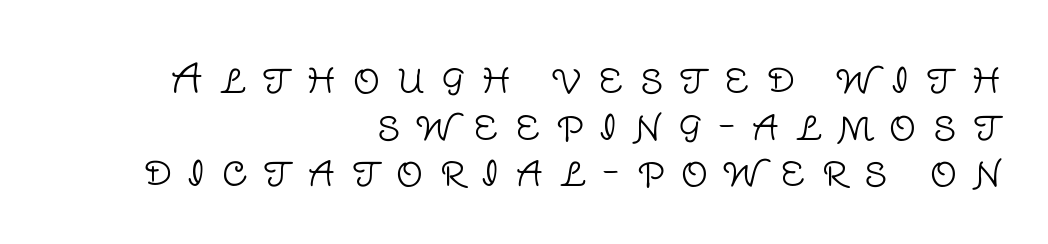
{"serif": "no", "bold": "no", "weight": "light", "width": "normal", "stroke_contrast": "low", "x_height": "large", "monospaced": "no", "underline": "no", "align": "right", "line_spacing_ratio": 1.23, "letter_spacing": "wide", "letter_spacing_em": 0.43, "glyph_px": 38}
